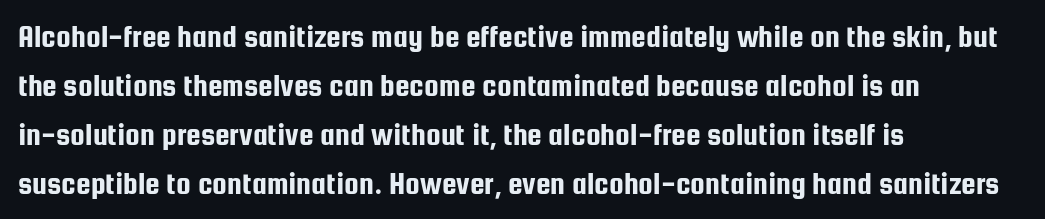
Q: Is the text italic (slanted)? A: No, it is upright.
Q: Is the typeface a serif or a sans-serif typeface? A: Sans-serif.
Q: Is the text underlined? A: No.
Q: How is the paragraph aligned? A: Left-aligned.
Q: Is the spacing between letters normal or unusually wide? A: Normal.
Q: Is the spacing between lines tight, normal or loose? A: Normal.
Q: Width (condensed, normal, or wide)? A: Condensed.
Q: Stroke contrast? A: Low.
Q: x-height? A: Medium.
Q: Monospaced? A: No.
